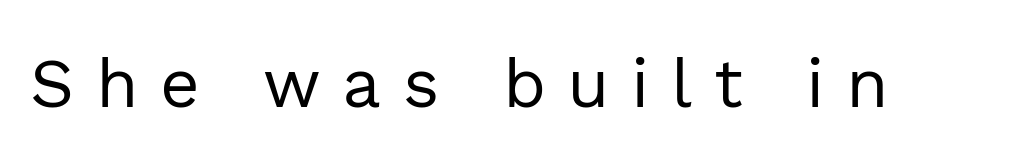
{"serif": "no", "italic": "no", "bold": "no", "weight": "regular", "width": "normal", "x_height": "medium", "monospaced": "no", "underline": "no", "letter_spacing": "wide", "letter_spacing_em": 0.31, "glyph_px": 69}
